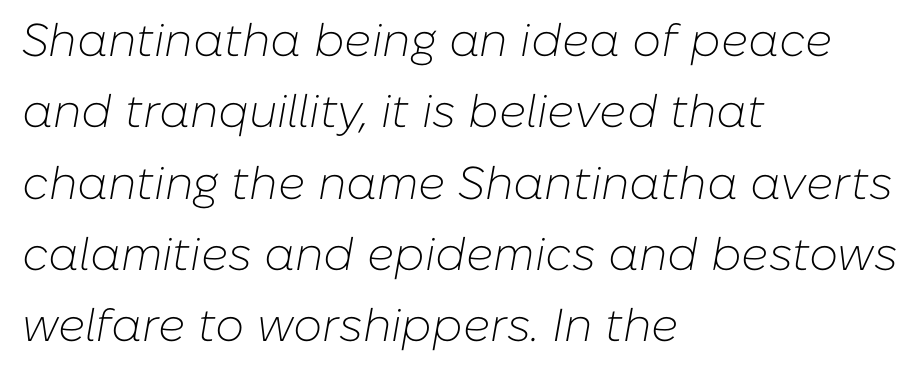
{"italic": "yes", "lean": "right", "slant_degrees": 10, "bold": "no", "weight": "light", "width": "normal", "stroke_contrast": "low", "x_height": "medium", "monospaced": "no", "underline": "no", "align": "left", "line_spacing": "normal", "line_spacing_ratio": 1.55, "letter_spacing": "normal", "letter_spacing_em": 0.0, "glyph_px": 46}
